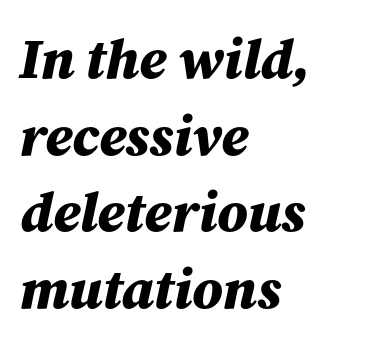
The image shows 56 px bold type, italic (leaning right); set left-aligned, normal line spacing (1.37x), normal letter spacing, not underlined; medium stroke contrast and a medium x-height.
